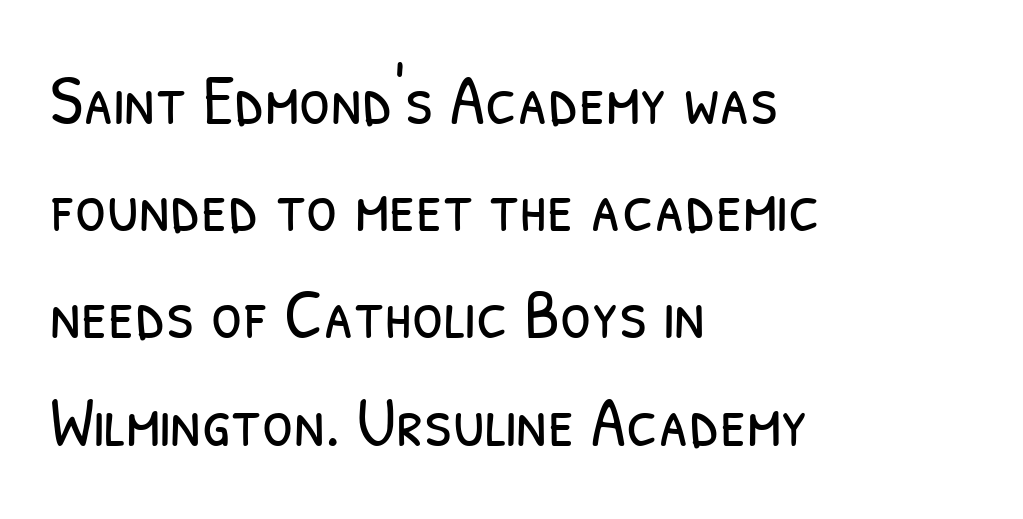
{"serif": "no", "bold": "no", "weight": "light", "width": "condensed", "stroke_contrast": "low", "x_height": "medium", "monospaced": "no", "underline": "no", "align": "left", "line_spacing": "normal", "line_spacing_ratio": 1.51, "letter_spacing": "normal", "letter_spacing_em": 0.0, "glyph_px": 71}
